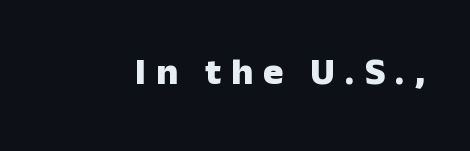
The image shows 38 px heavy sans-serif type, upright; set unusually wide letter spacing (+0.26 em), not underlined; low stroke contrast and a medium x-height.
